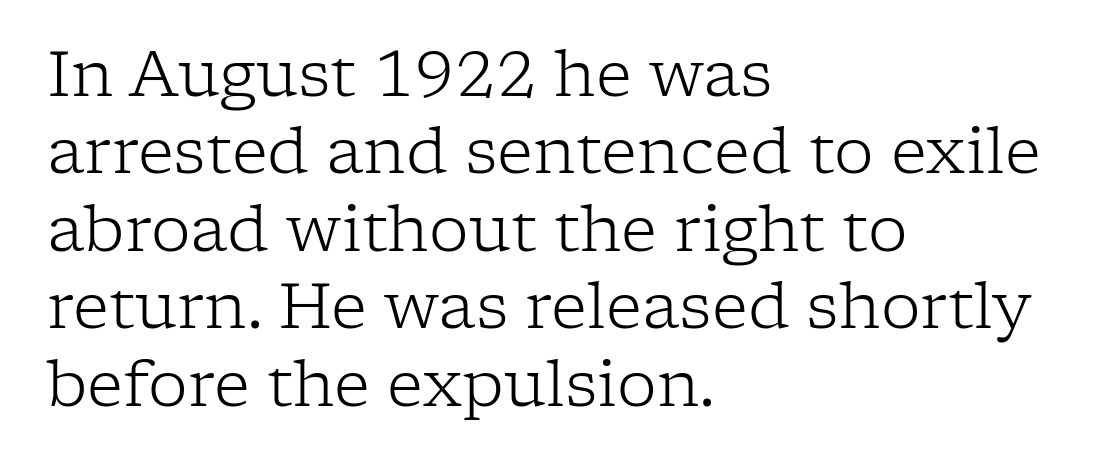
{"serif": "yes", "italic": "no", "bold": "no", "weight": "light", "width": "normal", "stroke_contrast": "low", "x_height": "medium", "monospaced": "no", "underline": "no", "align": "left", "line_spacing_ratio": 1.23, "letter_spacing": "normal", "letter_spacing_em": 0.0, "glyph_px": 63}
